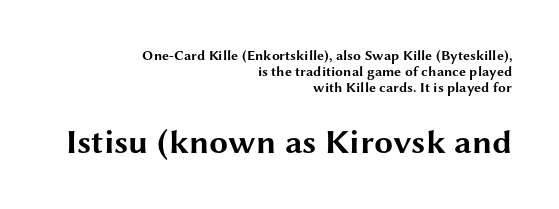
The image shows 34 px bold, wide sans-serif type, upright; set right-aligned, tight line spacing (1.13x), normal letter spacing, not underlined; the second (bottom) block is 2.43x larger; medium stroke contrast and a medium x-height.
